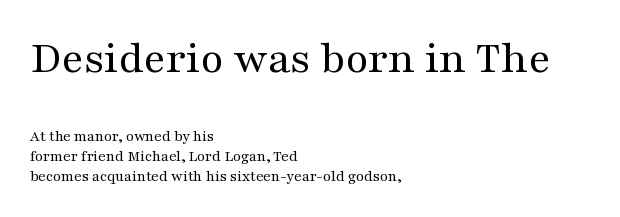
Q: Is the text bold? A: No.
Q: Is the text italic (slanted)? A: No, it is upright.
Q: Is the typeface a serif or a sans-serif typeface? A: Serif.
Q: Is the text underlined? A: No.
Q: How is the paragraph aligned? A: Left-aligned.
Q: Is the spacing between letters normal or unusually wide? A: Normal.
Q: Which block of text is set in a larger size, the first (top) or the second (bottom)? A: The first (top) one.
Q: Width (condensed, normal, or wide)? A: Wide.
Q: Stroke contrast? A: Medium.
Q: x-height? A: Medium.
Q: Monospaced? A: No.
